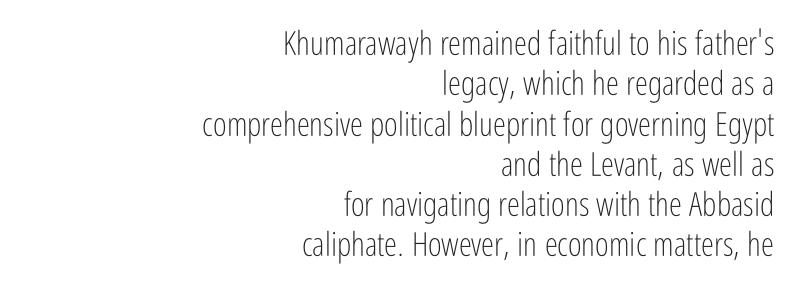
{"serif": "no", "italic": "no", "bold": "no", "weight": "light", "width": "condensed", "stroke_contrast": "low", "x_height": "medium", "monospaced": "no", "underline": "no", "align": "right", "line_spacing_ratio": 1.22, "letter_spacing": "normal", "letter_spacing_em": 0.0, "glyph_px": 33}
